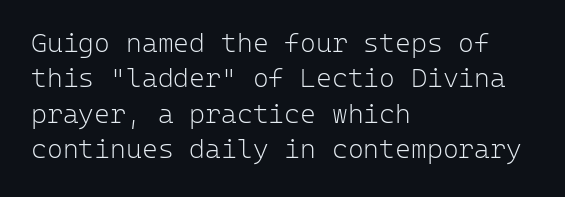
Q: Is the text bold? A: No.
Q: Is the text italic (slanted)? A: No, it is upright.
Q: Is the text underlined? A: No.
Q: How is the paragraph aligned? A: Left-aligned.
Q: Is the spacing between letters normal or unusually wide? A: Normal.
Q: Is the spacing between lines tight, normal or loose? A: Normal.
